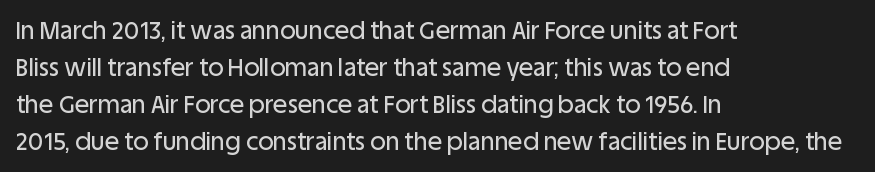
The image shows 24 px text type, upright; set left-aligned, normal line spacing (1.54x), normal letter spacing, not underlined.
